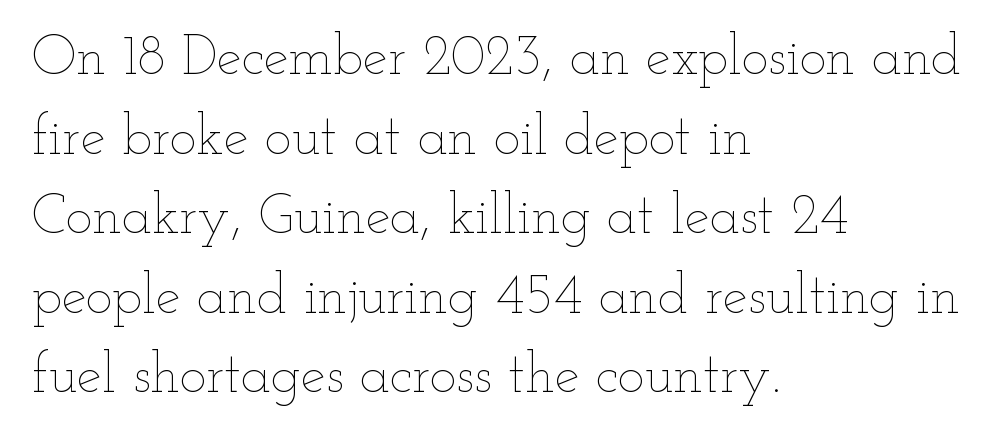
The image shows 56 px thin, wide type, upright; set left-aligned, normal line spacing (1.42x), normal letter spacing, not underlined; low stroke contrast and a small x-height.
